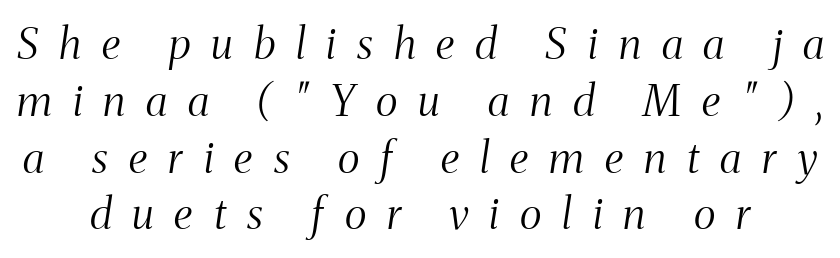
{"serif": "yes", "italic": "yes", "lean": "right", "slant_degrees": 8, "bold": "no", "weight": "light", "width": "condensed", "stroke_contrast": "medium", "x_height": "medium", "monospaced": "no", "underline": "no", "line_spacing": "normal", "line_spacing_ratio": 1.32, "letter_spacing": "wide", "letter_spacing_em": 0.49, "glyph_px": 43}
